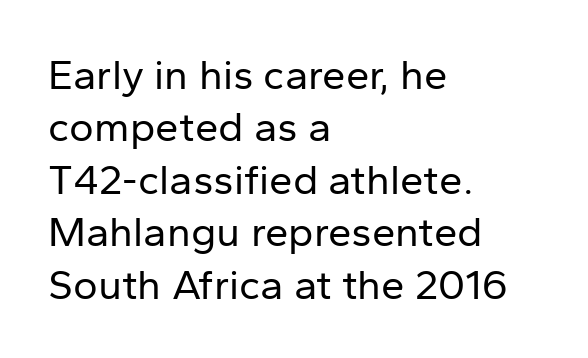
Q: Is the text bold? A: No.
Q: Is the text italic (slanted)? A: No, it is upright.
Q: Is the typeface a serif or a sans-serif typeface? A: Sans-serif.
Q: Is the text underlined? A: No.
Q: How is the paragraph aligned? A: Left-aligned.
Q: Is the spacing between letters normal or unusually wide? A: Normal.
Q: Is the spacing between lines tight, normal or loose? A: Normal.
Q: Width (condensed, normal, or wide)? A: Normal.
Q: Stroke contrast? A: Low.
Q: x-height? A: Medium.
Q: Monospaced? A: No.
